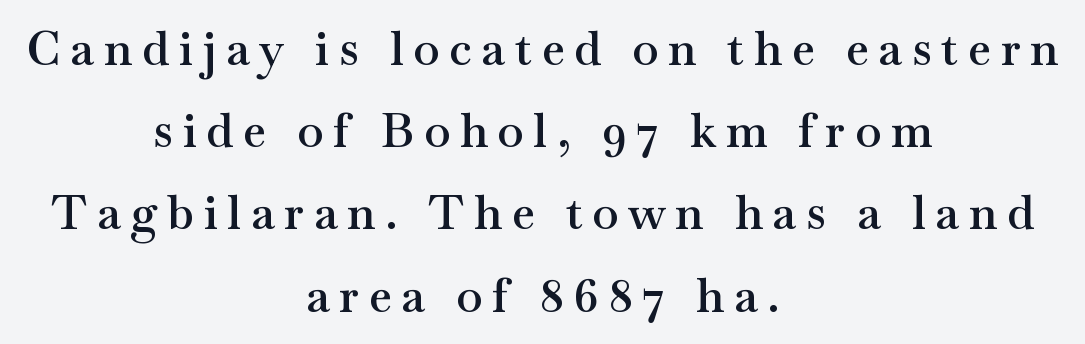
The image shows 47 px semibold, wide serif type, upright; set centered, line spacing 1.75x, unusually wide letter spacing (+0.21 em), not underlined; medium stroke contrast and a small x-height.
